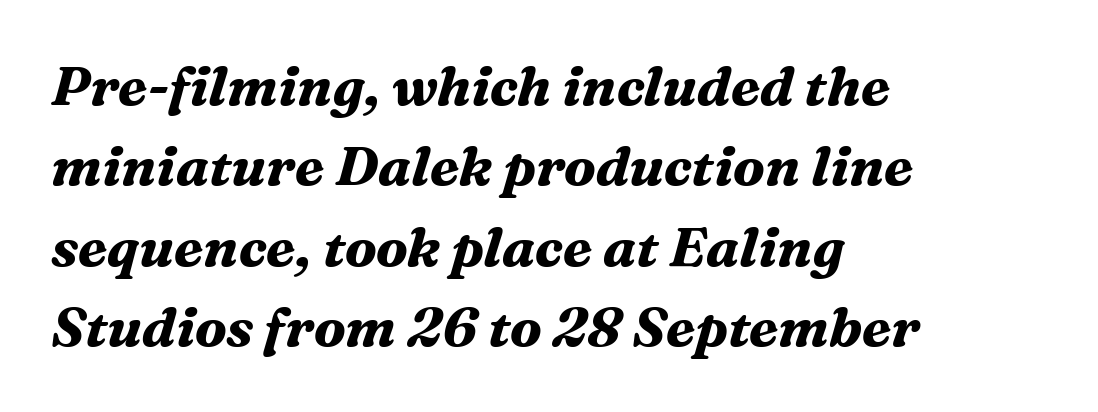
Q: Is the text bold? A: Yes.
Q: Is the text italic (slanted)? A: Yes, it leans right by about 16 degrees.
Q: Is the typeface a serif or a sans-serif typeface? A: Serif.
Q: Is the text underlined? A: No.
Q: How is the paragraph aligned? A: Left-aligned.
Q: Is the spacing between letters normal or unusually wide? A: Normal.
Q: Is the spacing between lines tight, normal or loose? A: Normal.
Q: Width (condensed, normal, or wide)? A: Normal.
Q: Stroke contrast? A: Medium.
Q: x-height? A: Medium.
Q: Monospaced? A: No.
